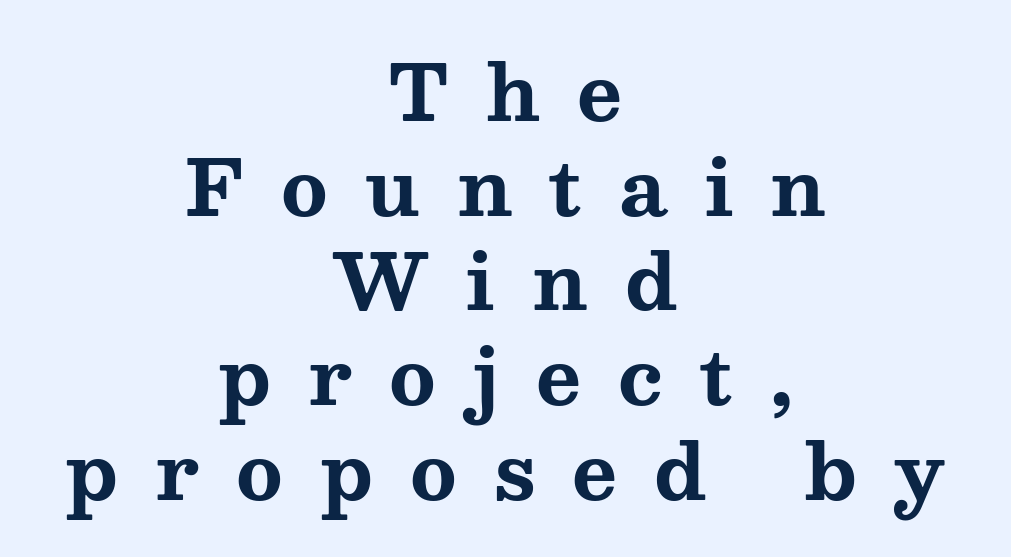
{"serif": "yes", "italic": "no", "bold": "yes", "weight": "bold", "width": "wide", "stroke_contrast": "medium", "x_height": "medium", "monospaced": "no", "underline": "no", "align": "center", "line_spacing_ratio": 1.23, "letter_spacing": "wide", "letter_spacing_em": 0.48, "glyph_px": 77}
